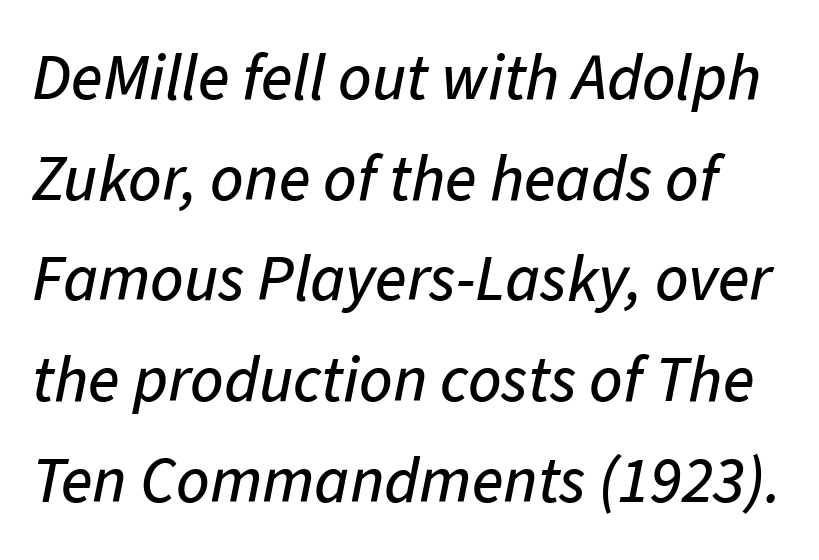
The image shows 65 px text type, italic (leaning right); set normal line spacing (1.55x), normal letter spacing, not underlined; low stroke contrast and a medium x-height.
